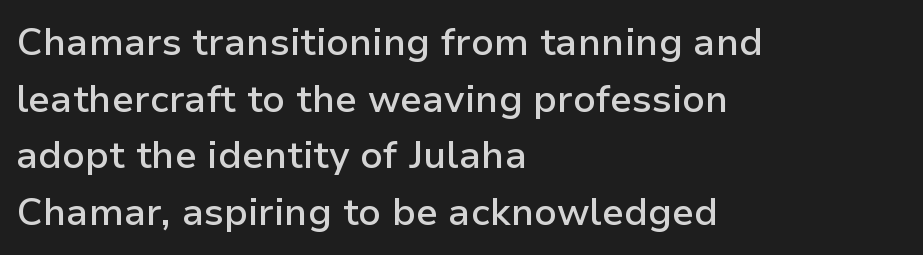
Is the type bold? Partly — it's a semibold, heavier than regular but not fully bold. Between one letter and the next there's only the usual sliver of space. The compositor pushed each line to the left boundary. This sample has the flowing, uneven cadence of proportional lettering. Italic: no, the glyphs are upright roman. Reading down the column, the eye jumps a familiar distance to each next line.
